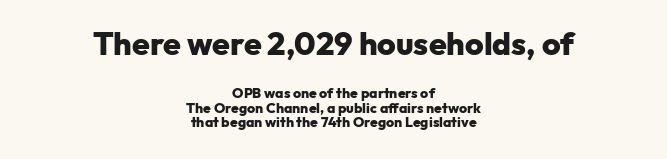
Q: Is the text bold? A: Yes.
Q: Is the text italic (slanted)? A: No, it is upright.
Q: Is the typeface a serif or a sans-serif typeface? A: Sans-serif.
Q: Is the text underlined? A: No.
Q: How is the paragraph aligned? A: Centered.
Q: Is the spacing between letters normal or unusually wide? A: Normal.
Q: Is the spacing between lines tight, normal or loose? A: Tight.
Q: Which block of text is set in a larger size, the first (top) or the second (bottom)? A: The first (top) one.
Q: Width (condensed, normal, or wide)? A: Normal.
Q: Stroke contrast? A: Low.
Q: x-height? A: Medium.
Q: Monospaced? A: No.
